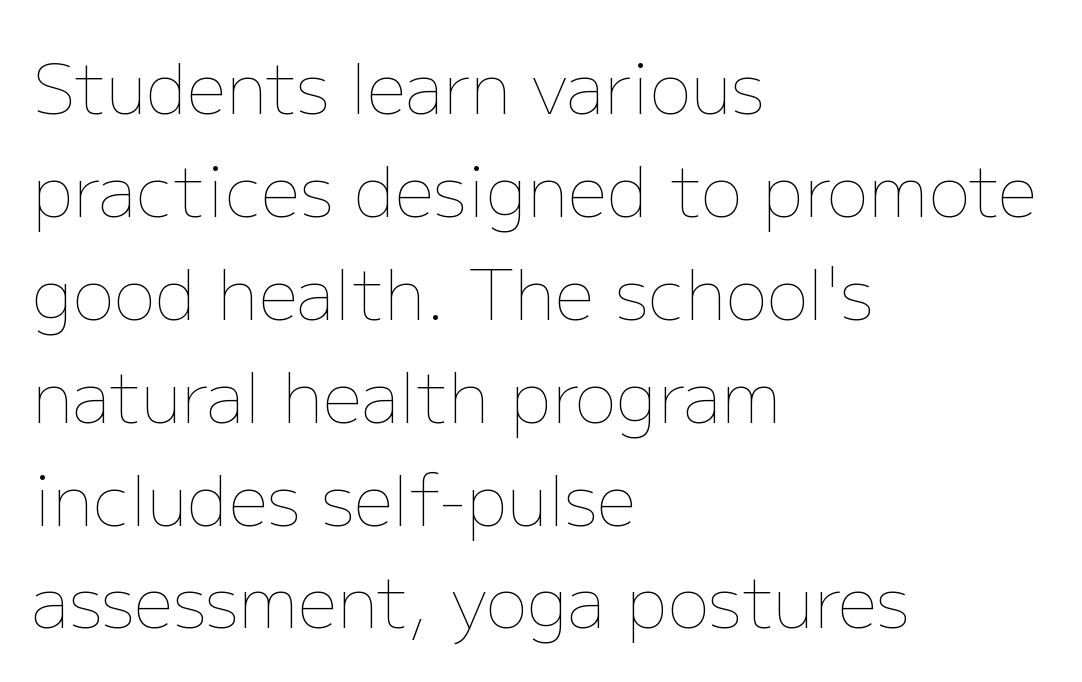
Do the characters align in a grid? No, the font is proportional. Teacher's note: observe the even left margin — that is flush-left alignment. Caption: face not bold, strokes unweighted. Any mark beneath the type? The region is blank. What's the leading like? Ordinary, nothing unusual. The face used here is rendered with its standard letterfit.
